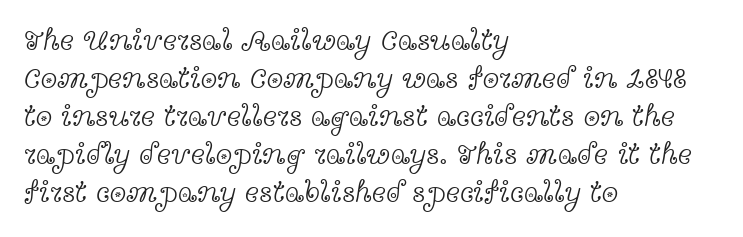
Q: Is the text bold? A: No.
Q: Is the text italic (slanted)? A: Yes.
Q: Is the typeface a serif or a sans-serif typeface? A: Serif.
Q: Is the text underlined? A: No.
Q: How is the paragraph aligned? A: Left-aligned.
Q: Is the spacing between letters normal or unusually wide? A: Normal.
Q: Is the spacing between lines tight, normal or loose? A: Normal.
Q: Width (condensed, normal, or wide)? A: Wide.
Q: x-height? A: Medium.
Q: Monospaced? A: No.
